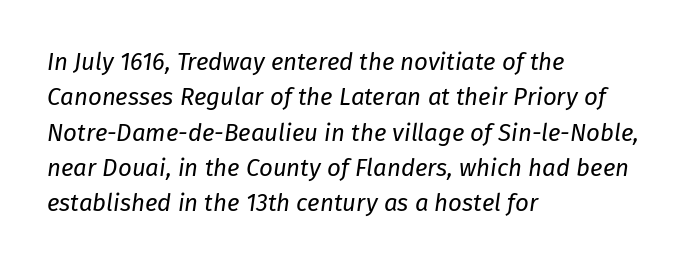
The image shows 24 px text type, italic (leaning right); set left-aligned, normal line spacing (1.47x), normal letter spacing, not underlined.
